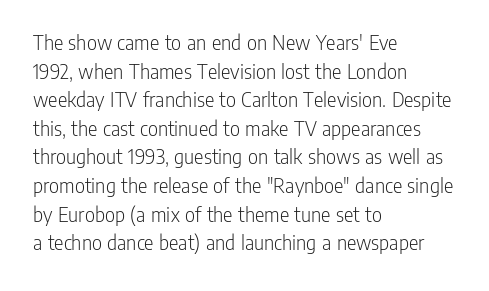
{"italic": "no", "bold": "no", "underline": "no", "align": "left", "line_spacing": "normal", "line_spacing_ratio": 1.3, "letter_spacing": "normal", "letter_spacing_em": 0.0, "glyph_px": 22}
